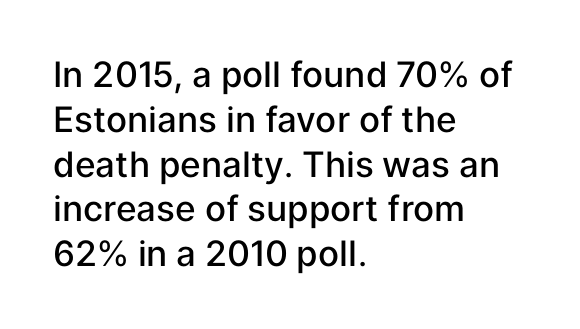
The image shows 35 px semibold sans-serif type, upright; set left-aligned, normal line spacing (1.28x), normal letter spacing, not underlined; low stroke contrast and a medium x-height.
